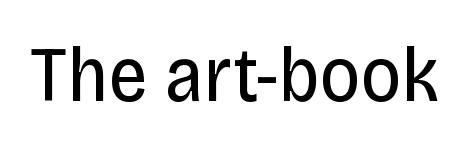
Does the type have serifs? No, each stem ends abruptly. It's the straight-up-and-down kind of type. The glyphs are unaccompanied by any horizontal stroke below them. The tracking reads as untouched default to a designer's eye. The face used here is proportionally spaced, like ordinary book or web type. This reads as an unemphasized weight, regular at the heaviest.
